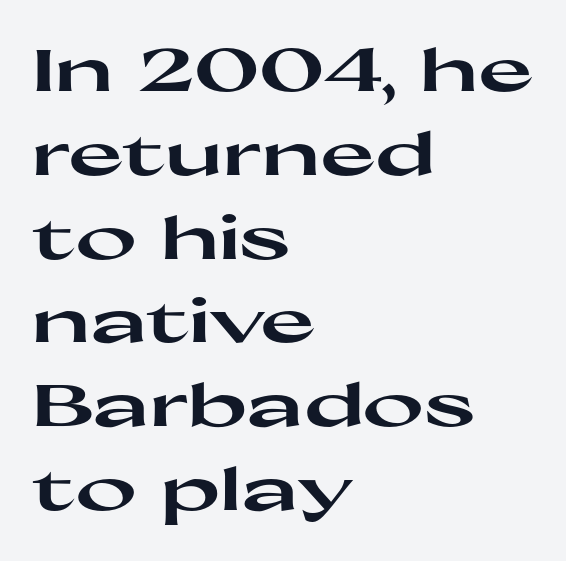
{"serif": "no", "italic": "no", "bold": "yes", "weight": "heavy", "width": "wide", "stroke_contrast": "high", "x_height": "medium", "monospaced": "no", "underline": "no", "align": "left", "line_spacing": "normal", "line_spacing_ratio": 1.42, "letter_spacing": "normal", "letter_spacing_em": 0.0, "glyph_px": 59}
